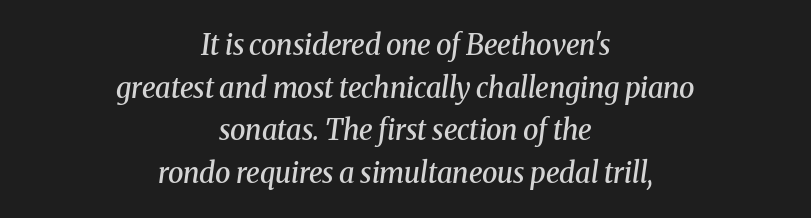
The image shows 28 px semibold serif type, italic (leaning right); set centered, normal line spacing (1.52x), normal letter spacing, not underlined; medium stroke contrast and a medium x-height.
